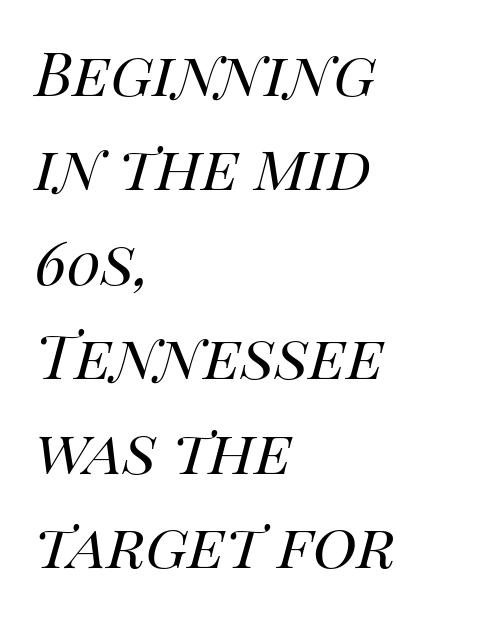
Look at the tracking — it's just the regular setting, nothing added. Does the leading feel generous? No, just average. The paragraph shown leans on its left margin. Emphasis-style slanted type is in use. The area under the type is left untouched. Think of a printed novel: that variable character pitch is what you see here.
